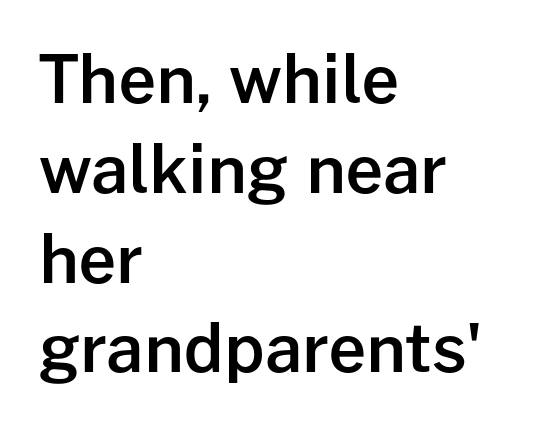
{"serif": "no", "italic": "no", "bold": "semi", "weight": "semibold", "width": "normal", "stroke_contrast": "low", "x_height": "medium", "monospaced": "no", "underline": "no", "align": "left", "line_spacing": "normal", "line_spacing_ratio": 1.36, "letter_spacing": "normal", "letter_spacing_em": 0.0, "glyph_px": 66}
